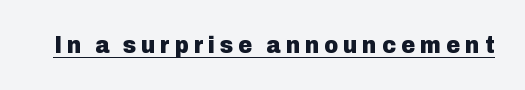
Q: Is the text bold? A: Yes.
Q: Is the text italic (slanted)? A: No, it is upright.
Q: Is the text underlined? A: Yes.
Q: Is the spacing between letters normal or unusually wide? A: Unusually wide.
